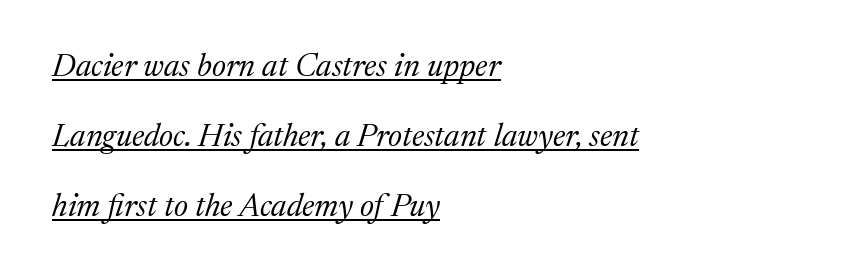
Default kerning and tracking; the words read as compact shapes. A continuous stroke trails under the words, as in a hyperlink. Whoever set this chose breathing room over compactness in the vertical rhythm. These lines are set flush left with a ragged right edge.
